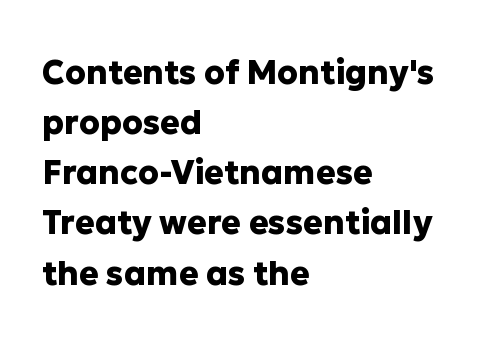
The image shows 33 px heavy sans-serif type, upright; set left-aligned, normal line spacing (1.52x), normal letter spacing, not underlined; low stroke contrast and a medium x-height.
